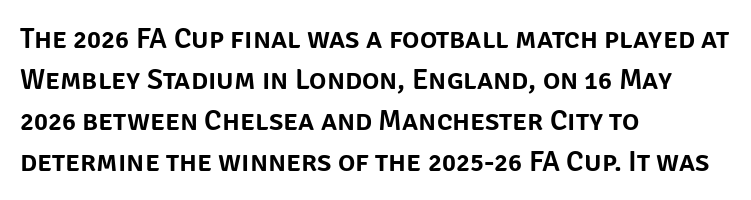
Proportional: the letters do not fall into vertical columns. Line starts are locked; line ends wander. The zone under the glyphs is completely vacant. The rendering uses a moderate line-height, typical for paragraphs. Students, note that the glyphs here touch the page at normal intervals.
